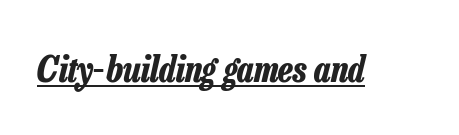
The image shows 36 px bold, condensed type, italic (leaning right); set normal letter spacing, underlined; low stroke contrast and a medium x-height.
